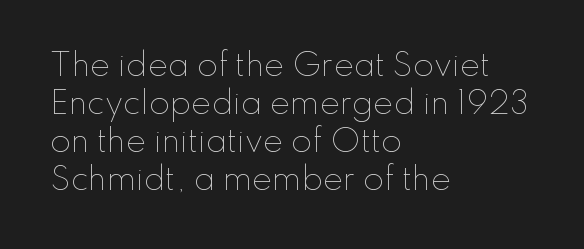
{"italic": "no", "bold": "no", "weight": "thin", "width": "normal", "stroke_contrast": "low", "x_height": "small", "monospaced": "no", "underline": "no", "align": "left", "line_spacing": "normal", "line_spacing_ratio": 1.27, "letter_spacing": "normal", "letter_spacing_em": 0.0, "glyph_px": 30}
